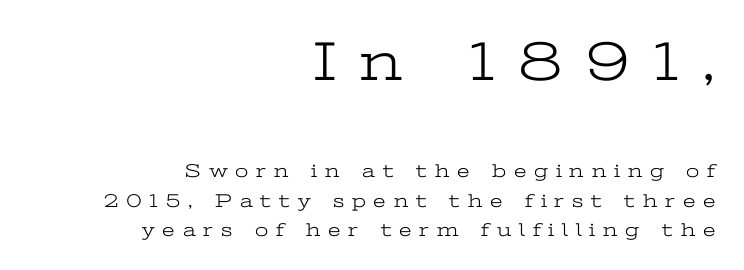
Vertical spacing — default. Is this a heavy cut? Hardly; it is regular or lighter. Letter spacing: wide. Character size in the leading block exceeds that of the trailing block. Varying glyph widths throughout — classic text-font behaviour.
